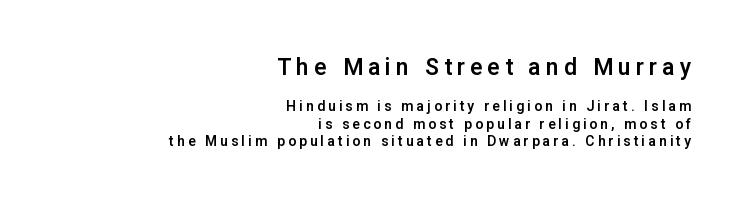
Does the lettering tilt? It doesn't — this is upright. Horizontally, the lines are justified to the trailing edge only. Underline: absent. Characters follow at a spacing far wider than the type designer built in.
